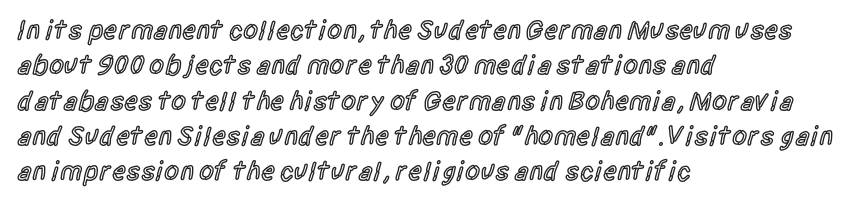
Nobody drew a line under any word here. In terms of leading, this rendering sits right in the middle. Typographic density is moderately raised because the face is semibold. Standard letterfit; no display-style spreading of the glyphs. The text block is weighted toward the left margin, trailing off unevenly rightward.
